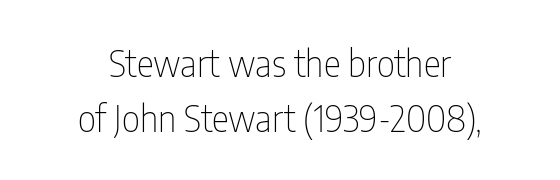
This is roman type, the default non-slanted kind. A student would call this center alignment; a typographer would say set centered. Caption: standard tracking, unaltered. This block has exactly the height ordinary leading produces. Each letter's strokes conclude bluntly, with no projecting serifs.
